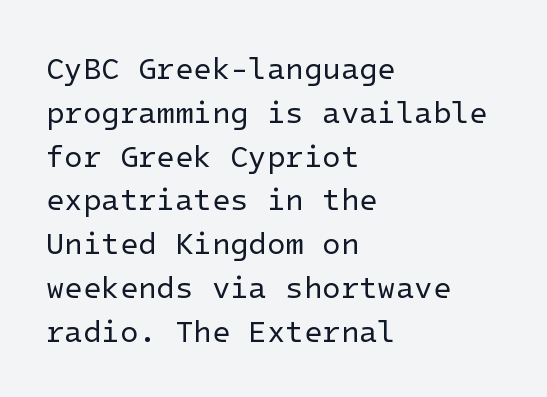
Q: Is the text bold? A: No.
Q: Is the text italic (slanted)? A: No, it is upright.
Q: Is the typeface a serif or a sans-serif typeface? A: Sans-serif.
Q: Is the text underlined? A: No.
Q: How is the paragraph aligned? A: Left-aligned.
Q: Is the spacing between letters normal or unusually wide? A: Normal.
Q: Is the spacing between lines tight, normal or loose? A: Normal.
Q: Width (condensed, normal, or wide)? A: Normal.
Q: Stroke contrast? A: Low.
Q: x-height? A: Medium.
